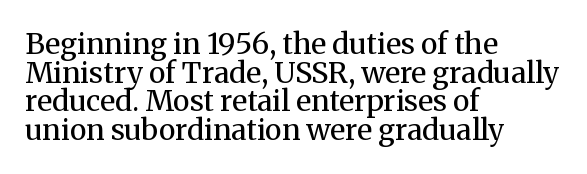
Posture: vertical. Cramped leading. The characters display serif detailing at their extremities. Looks like regular typesetting: each glyph gets only the width it needs. Typeset ragged right — the left edge is the straight one.
